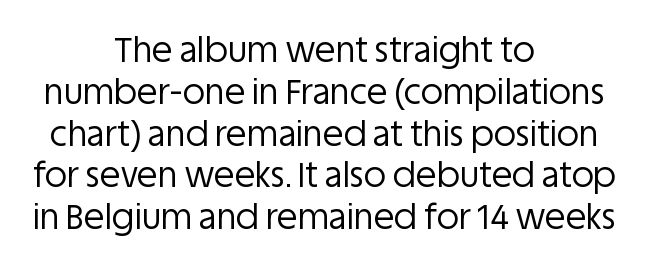
{"serif": "no", "italic": "no", "bold": "no", "weight": "regular", "width": "normal", "stroke_contrast": "low", "x_height": "large", "monospaced": "no", "underline": "no", "align": "center", "line_spacing_ratio": 1.23, "letter_spacing": "normal", "letter_spacing_em": 0.0, "glyph_px": 34}
